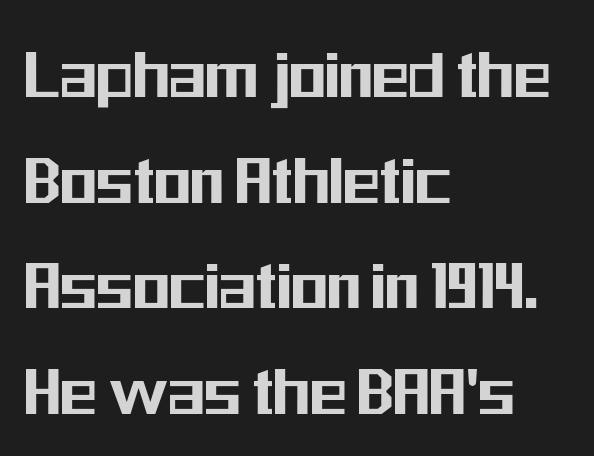
The image shows 76 px condensed sans-serif type, upright; set left-aligned, normal line spacing (1.39x), normal letter spacing, not underlined; medium stroke contrast and a medium x-height.
